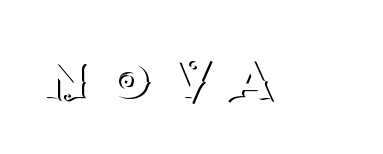
Q: Is the text bold? A: No.
Q: Is the text italic (slanted)? A: No, it is upright.
Q: Is the typeface a serif or a sans-serif typeface? A: Serif.
Q: Is the text underlined? A: No.
Q: Is the spacing between letters normal or unusually wide? A: Unusually wide.
Q: Width (condensed, normal, or wide)? A: Normal.
Q: Stroke contrast? A: Medium.
Q: x-height? A: Large.
Q: Monospaced? A: No.
